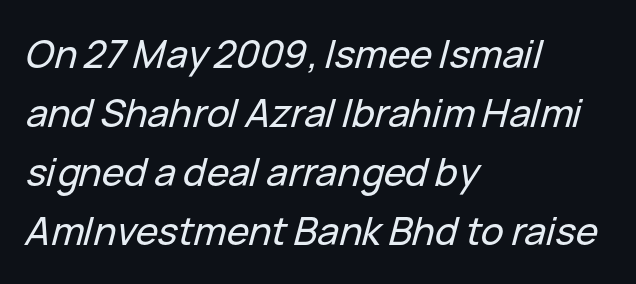
{"italic": "yes", "lean": "right", "slant_degrees": 15, "width": "normal", "stroke_contrast": "low", "x_height": "medium", "monospaced": "no", "underline": "no", "align": "left", "line_spacing": "normal", "line_spacing_ratio": 1.55, "letter_spacing": "normal", "letter_spacing_em": 0.0, "glyph_px": 38}
